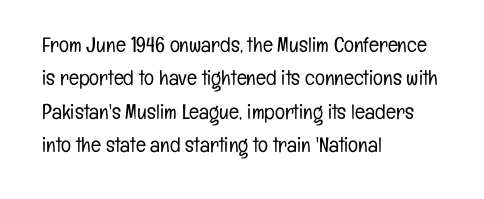
{"italic": "no", "bold": "no", "underline": "no", "align": "left", "line_spacing": "normal", "line_spacing_ratio": 1.59, "letter_spacing": "normal", "letter_spacing_em": 0.0, "glyph_px": 21}
